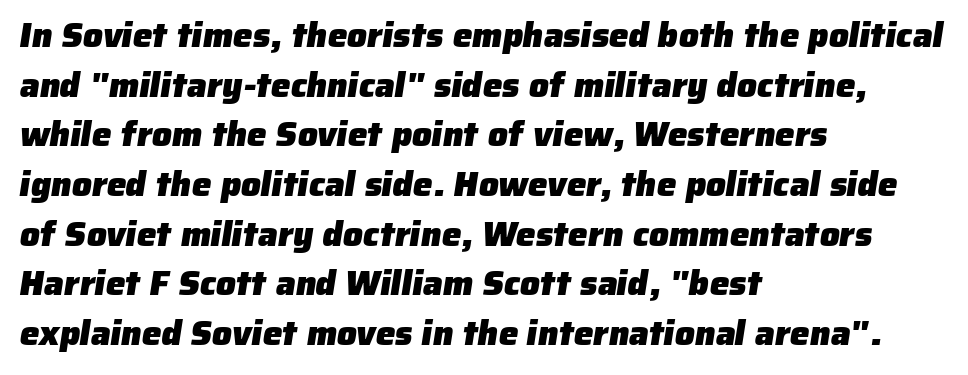
The image shows 35 px heavy sans-serif type; set left-aligned, normal line spacing (1.42x), normal letter spacing, not underlined; low stroke contrast and a medium x-height.
